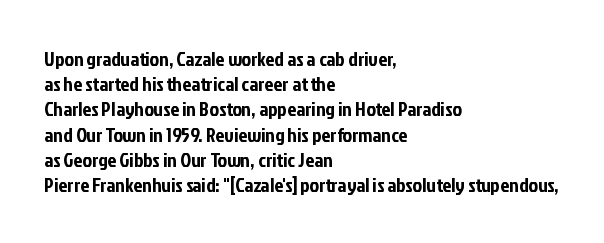
{"italic": "no", "underline": "no", "align": "left", "line_spacing": "normal", "line_spacing_ratio": 1.26, "letter_spacing": "normal", "letter_spacing_em": 0.0, "glyph_px": 20}
